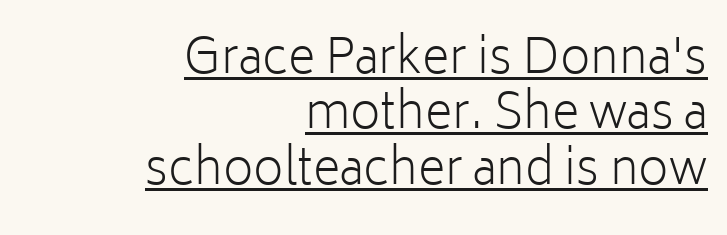
{"serif": "no", "italic": "no", "bold": "no", "weight": "light", "width": "normal", "stroke_contrast": "low", "x_height": "medium", "monospaced": "no", "underline": "yes", "align": "right", "line_spacing_ratio": 1.18, "letter_spacing": "normal", "letter_spacing_em": 0.0, "glyph_px": 47}
